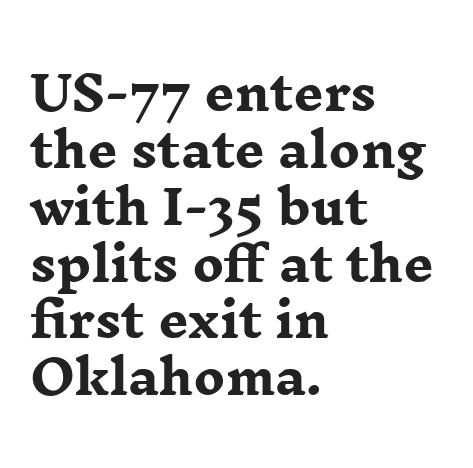
This is heavy type, rendered in bold. Lines of text with bare space underneath. The text block is weighted toward the left margin, trailing off unevenly rightward. A typesetter would call this proportional, since set widths differ per character. Regarding serifs, this sample has them. Rendered with straight, roman letterforms.
